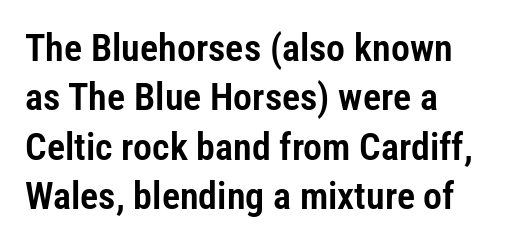
The letters stand upright; this is a roman face. This rendering uses left alignment, leaving the right contour irregular. Note the varied advance widths — an 'i' is clearly narrower than an 'm'. Decoration check: the copy has no underline.
